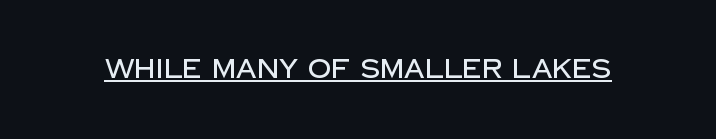
The image shows 26 px text type, upright; set normal letter spacing, underlined.
